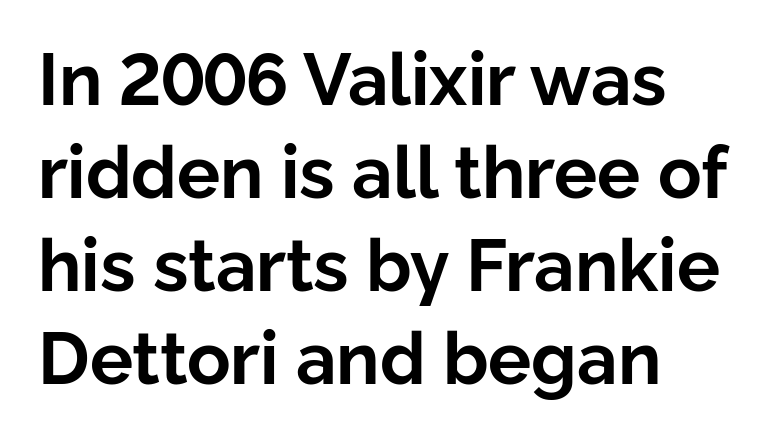
Q: Is the text bold? A: Yes.
Q: Is the text italic (slanted)? A: No, it is upright.
Q: Is the typeface a serif or a sans-serif typeface? A: Sans-serif.
Q: Is the text underlined? A: No.
Q: How is the paragraph aligned? A: Left-aligned.
Q: Is the spacing between letters normal or unusually wide? A: Normal.
Q: Is the spacing between lines tight, normal or loose? A: Normal.
Q: Width (condensed, normal, or wide)? A: Normal.
Q: Stroke contrast? A: Low.
Q: x-height? A: Medium.
Q: Monospaced? A: No.
